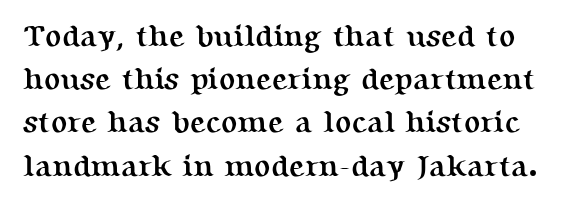
The image shows 30 px semibold serif type, upright; set normal line spacing (1.44x), normal letter spacing, not underlined; medium stroke contrast and a medium x-height.
